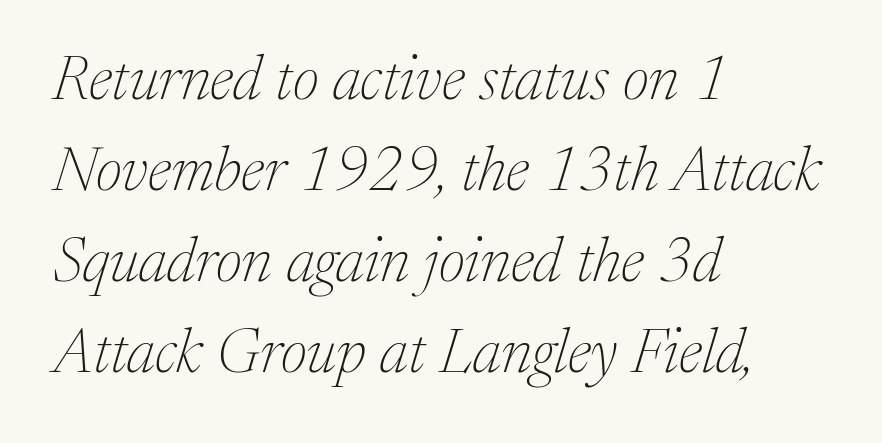
{"serif": "yes", "italic": "yes", "lean": "right", "slant_degrees": 17, "bold": "no", "weight": "thin", "width": "normal", "stroke_contrast": "medium", "x_height": "medium", "monospaced": "no", "underline": "no", "align": "left", "line_spacing": "normal", "line_spacing_ratio": 1.47, "letter_spacing": "normal", "letter_spacing_em": 0.0, "glyph_px": 62}
